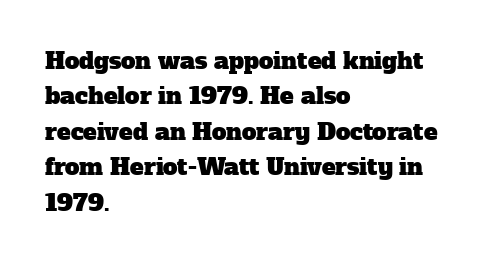
Q: Is the text underlined? A: No.
Q: How is the paragraph aligned? A: Left-aligned.
Q: Is the spacing between letters normal or unusually wide? A: Normal.
Q: Is the spacing between lines tight, normal or loose? A: Normal.
